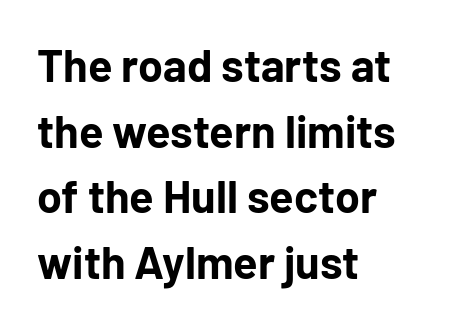
{"serif": "no", "italic": "no", "bold": "yes", "weight": "bold", "width": "normal", "stroke_contrast": "low", "x_height": "medium", "monospaced": "no", "underline": "no", "align": "left", "line_spacing": "normal", "line_spacing_ratio": 1.46, "letter_spacing": "normal", "letter_spacing_em": 0.0, "glyph_px": 45}
